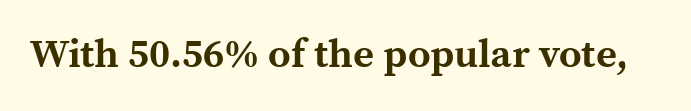
The specimen reads as upright at a glance. The type family on display is of the serif kind. Emphasis by weight is at full strength: bold. Each letter keeps its own natural width here, so spacing adapts to shape.
